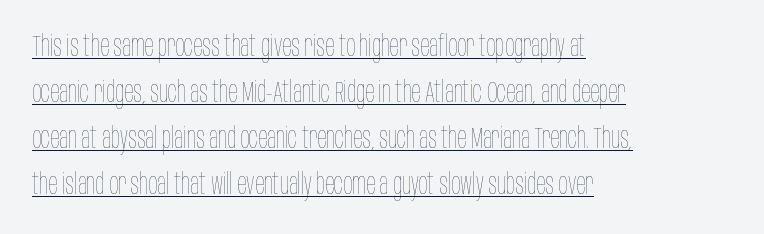
The image shows 30 px thin, condensed type, upright; set left-aligned, normal line spacing (1.53x), normal letter spacing, underlined; low stroke contrast and a large x-height.
